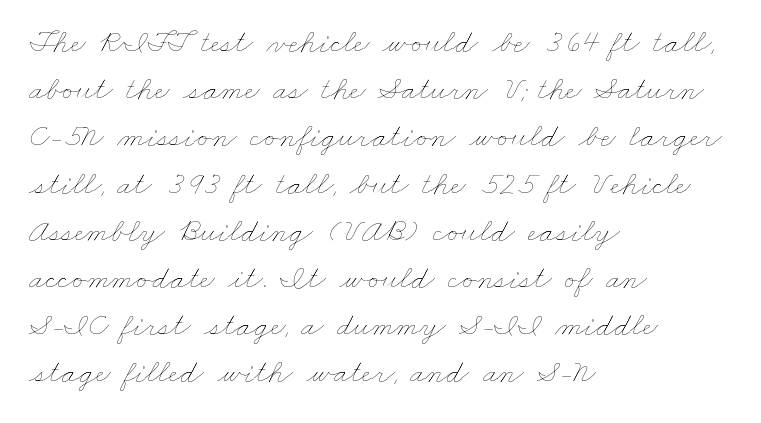
The image shows 33 px thin, wide type; set left-aligned, normal line spacing (1.43x), normal letter spacing, not underlined; low stroke contrast and a small x-height.
